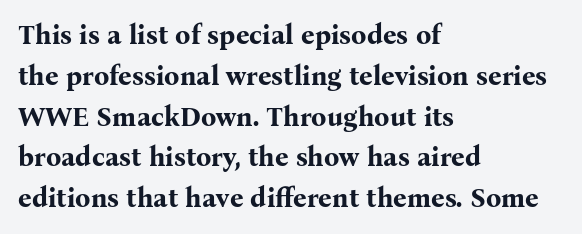
The image shows 27 px bold type, upright; set left-aligned, normal line spacing (1.51x), normal letter spacing, not underlined.
